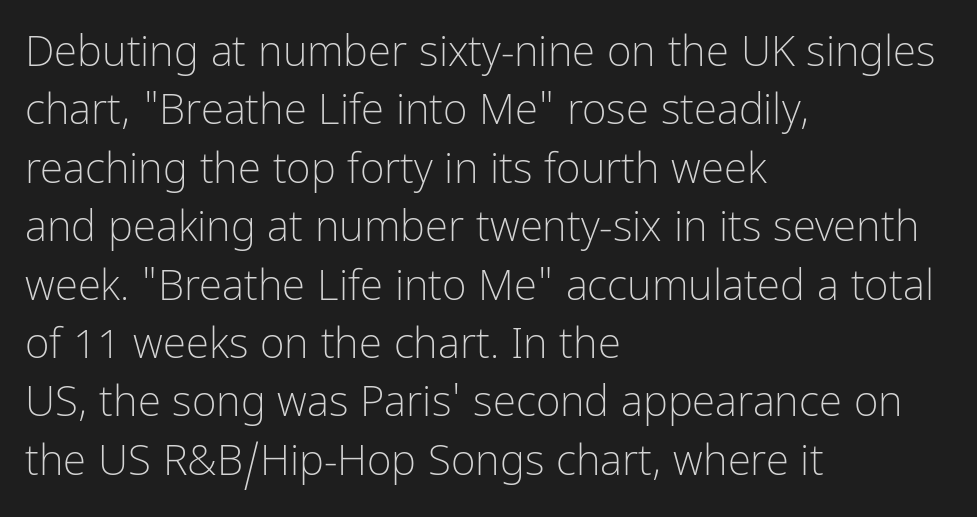
Characters remain perfectly vertical along every line. The setting favours the left margin, as ordinary paragraphs usually do. The text was rendered using a sans face with plain stroke endings. Normally led — the rows are evenly, conventionally spaced.
